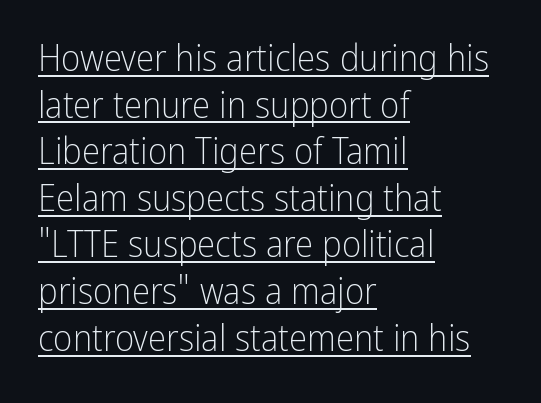
Which margin do the lines hug? The left one — the right edge is uneven. A typesetter would label this face a sans. Each stroke keeps to a modest, everyday thickness or less. Here the glyphs are tracked normally, forming tight word shapes. Italic? Not at all — the glyphs are vertical. The passage shown stacks its lines at a standard gap.
